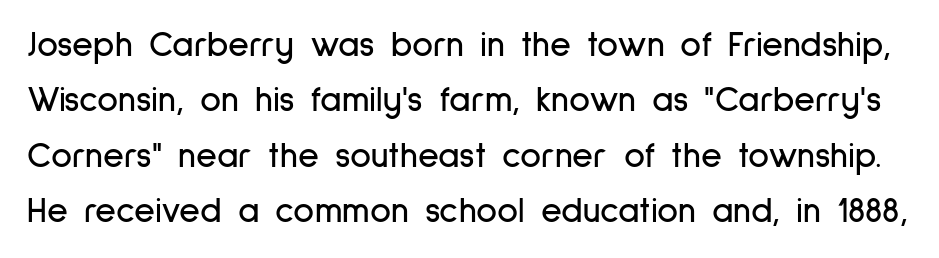
Descenders hang freely into open space. The vertical gap from one line to the next is medium. Letterform terminals end flat and unadorned throughout the passage. Characters remain perfectly vertical along every line. The rendering keeps characters at their native spacing.
